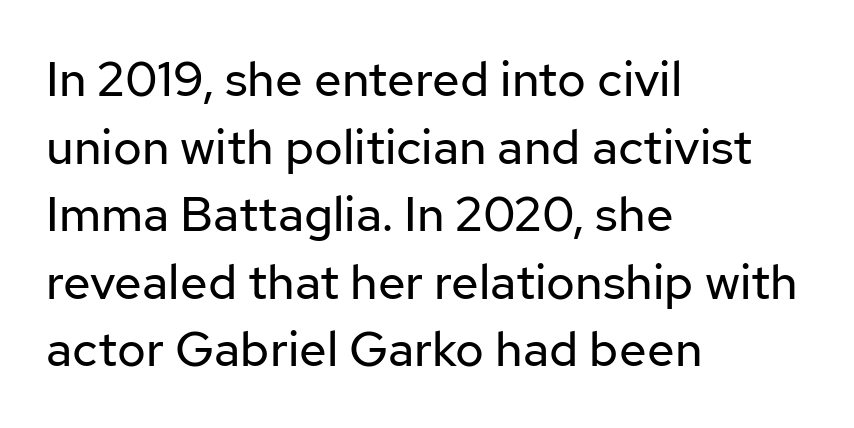
Observe the ordinary spacing: letters are neighbours, not strangers. The space directly below the letters is spotless. The rendering uses a moderate line-height, typical for paragraphs. Casual observation: everything's shoved over to the left. Note the varied advance widths — an 'i' is clearly narrower than an 'm'. The axis of the letterforms is exactly vertical.
